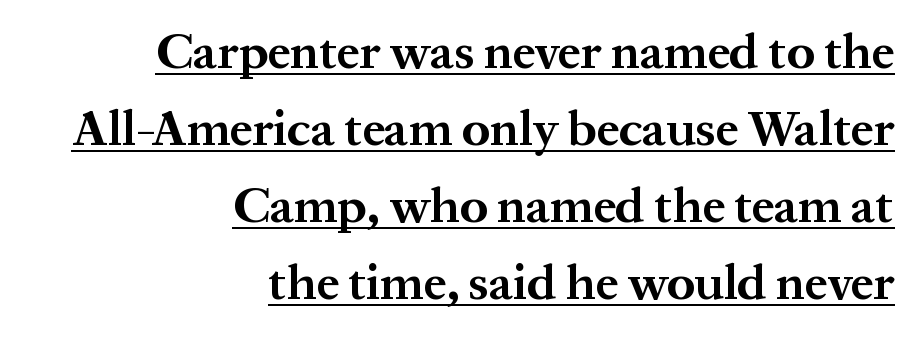
{"serif": "yes", "italic": "no", "bold": "yes", "weight": "bold", "width": "normal", "stroke_contrast": "medium", "x_height": "medium", "monospaced": "no", "underline": "yes", "align": "right", "line_spacing": "normal", "line_spacing_ratio": 1.54, "letter_spacing": "normal", "letter_spacing_em": 0.0, "glyph_px": 50}
